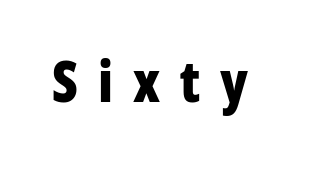
The face used here is a sans, in the tradition of grotesques and geometrics. Its strokes are broad and dark, the hallmark of bold type. Loose tracking; the words dissolve into strings of separated letters. It's the straight-up-and-down kind of type.
